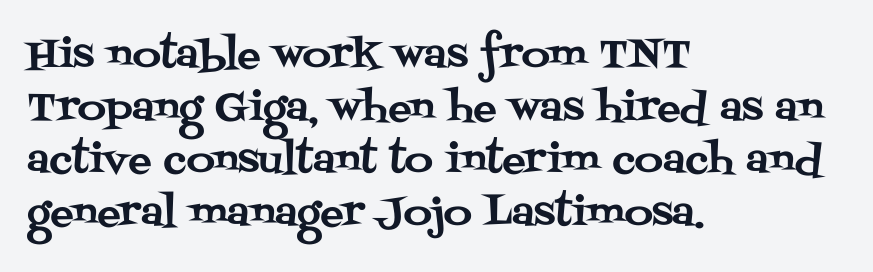
The image shows 39 px serif type, upright; set left-aligned, normal line spacing (1.35x), normal letter spacing, not underlined; medium stroke contrast and a large x-height.
